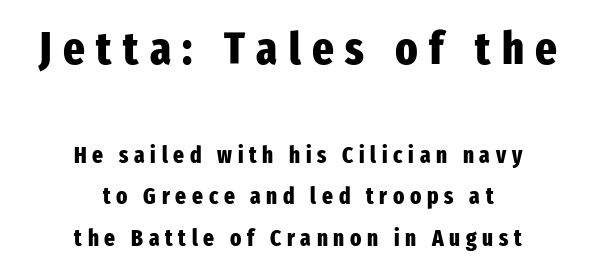
The image shows 46 px heavy, condensed sans-serif type, upright; set centered, line spacing 1.82x, unusually wide letter spacing (+0.25 em), not underlined; the first (top) block is 2.0x larger; low stroke contrast and a medium x-height.
